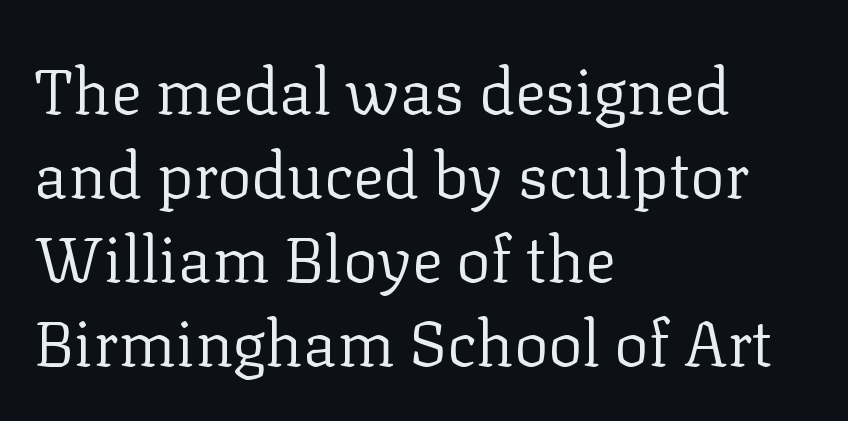
The image shows 64 px regular-weight serif type, upright; set left-aligned, normal line spacing (1.31x), normal letter spacing, not underlined; low stroke contrast and a medium x-height.
